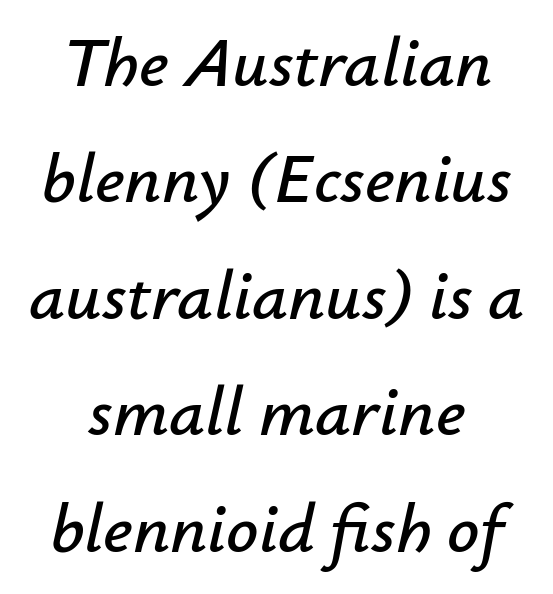
{"italic": "yes", "lean": "right", "slant_degrees": 12, "width": "normal", "stroke_contrast": "low", "x_height": "small", "monospaced": "no", "underline": "no", "align": "center", "line_spacing": "normal", "line_spacing_ratio": 1.64, "letter_spacing": "normal", "letter_spacing_em": 0.0, "glyph_px": 71}
